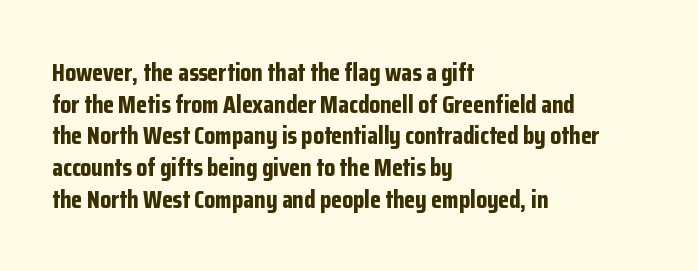
Q: Is the text bold? A: Yes.
Q: Is the text italic (slanted)? A: No, it is upright.
Q: Is the text underlined? A: No.
Q: How is the paragraph aligned? A: Left-aligned.
Q: Is the spacing between letters normal or unusually wide? A: Normal.
Q: Is the spacing between lines tight, normal or loose? A: Normal.
